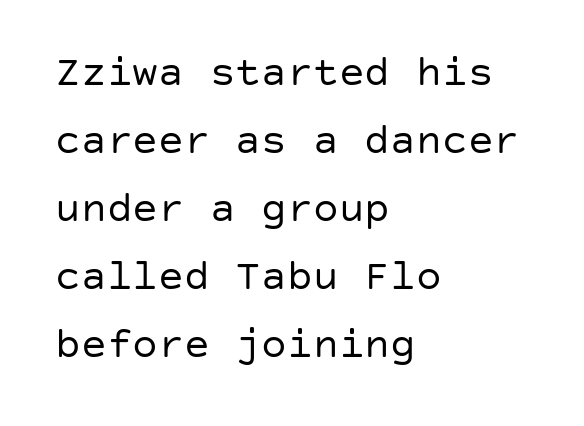
The image shows 43 px regular-weight sans-serif type, upright; set left-aligned, normal line spacing (1.58x), normal letter spacing, not underlined; low stroke contrast and a large x-height.
